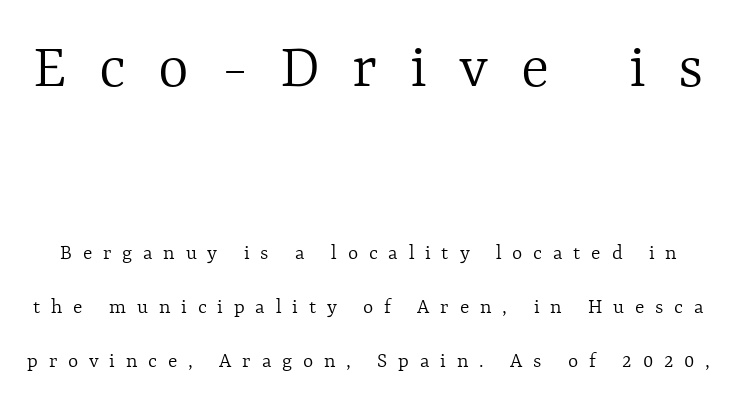
Q: Is the text bold? A: No.
Q: Is the text italic (slanted)? A: No, it is upright.
Q: Is the text underlined? A: No.
Q: Is the spacing between letters normal or unusually wide? A: Unusually wide.
Q: Is the spacing between lines tight, normal or loose? A: Loose.
Q: Which block of text is set in a larger size, the first (top) or the second (bottom)? A: The first (top) one.
Q: Width (condensed, normal, or wide)? A: Normal.
Q: x-height? A: Medium.
Q: Monospaced? A: No.
